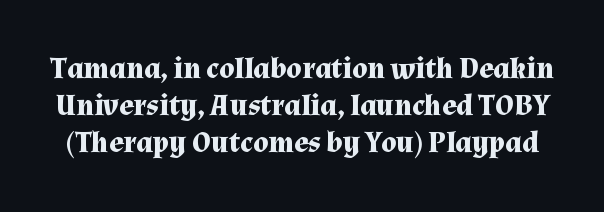
The image shows 30 px bold serif type, upright; set line spacing 1.23x, normal letter spacing, not underlined; medium stroke contrast and a medium x-height.
